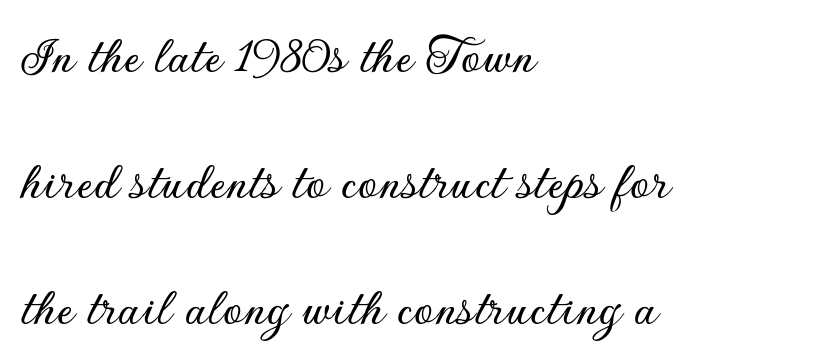
Q: Is the text italic (slanted)? A: Yes.
Q: Is the typeface a serif or a sans-serif typeface? A: Sans-serif.
Q: Is the text underlined? A: No.
Q: How is the paragraph aligned? A: Left-aligned.
Q: Is the spacing between letters normal or unusually wide? A: Normal.
Q: Is the spacing between lines tight, normal or loose? A: Loose.
Q: Width (condensed, normal, or wide)? A: Normal.
Q: Stroke contrast? A: Low.
Q: x-height? A: Small.
Q: Monospaced? A: No.
